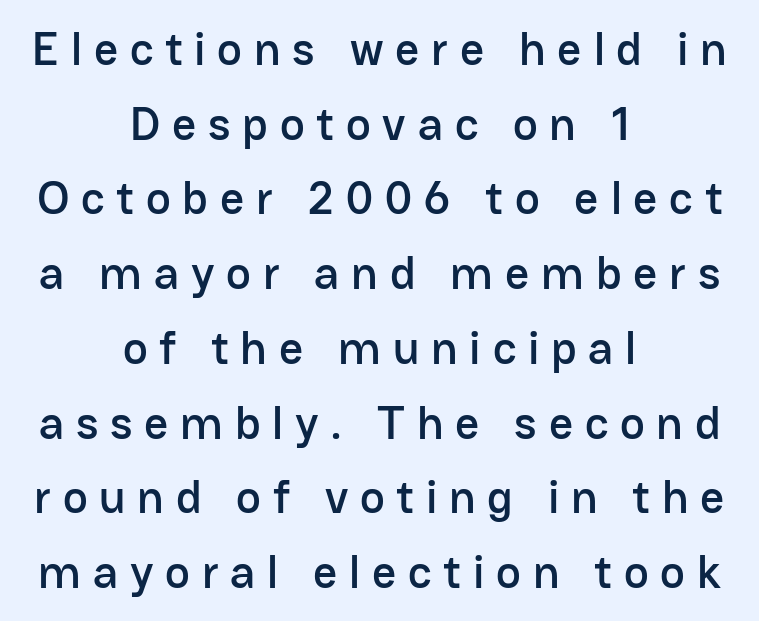
{"serif": "no", "italic": "no", "width": "normal", "stroke_contrast": "low", "x_height": "medium", "monospaced": "no", "underline": "no", "align": "center", "line_spacing": "normal", "line_spacing_ratio": 1.59, "letter_spacing": "wide", "letter_spacing_em": 0.25, "glyph_px": 47}
